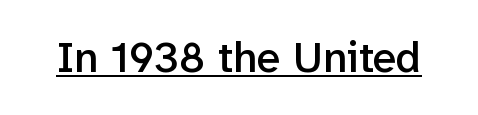
Q: Is the text bold? A: Semi-bold.
Q: Is the text italic (slanted)? A: No, it is upright.
Q: Is the typeface a serif or a sans-serif typeface? A: Sans-serif.
Q: Is the text underlined? A: Yes.
Q: Is the spacing between letters normal or unusually wide? A: Normal.
Q: Width (condensed, normal, or wide)? A: Normal.
Q: Stroke contrast? A: Low.
Q: x-height? A: Medium.
Q: Monospaced? A: No.
